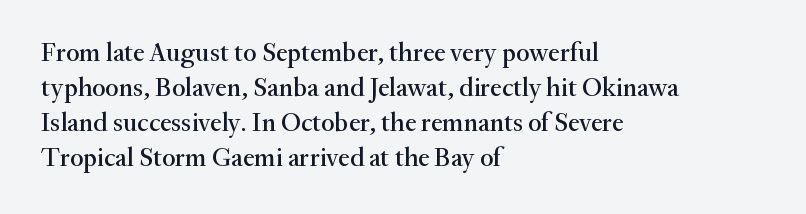
The letters stand straight up with perfectly vertical stems. Anything drawn beneath the words? Only blank space. Vertical spacing — default. Short note: letters normally spaced. Leftover space on each line is placed entirely after the last word.
